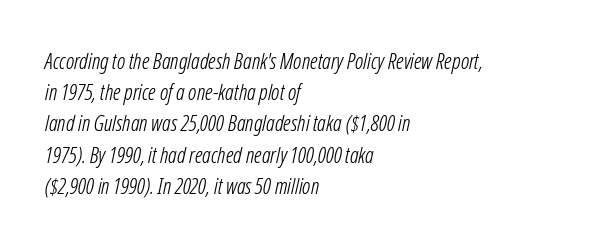
Q: Is the text bold? A: No.
Q: Is the text underlined? A: No.
Q: How is the paragraph aligned? A: Left-aligned.
Q: Is the spacing between letters normal or unusually wide? A: Normal.
Q: Is the spacing between lines tight, normal or loose? A: Normal.
